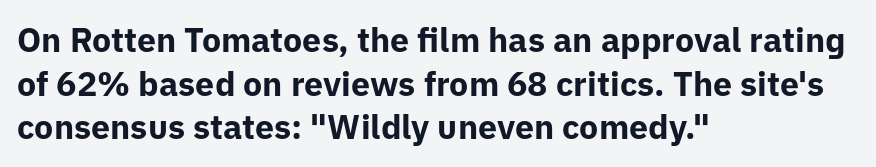
Q: Is the text bold? A: Yes.
Q: Is the text italic (slanted)? A: No, it is upright.
Q: Is the typeface a serif or a sans-serif typeface? A: Sans-serif.
Q: Is the text underlined? A: No.
Q: How is the paragraph aligned? A: Left-aligned.
Q: Is the spacing between letters normal or unusually wide? A: Normal.
Q: Is the spacing between lines tight, normal or loose? A: Normal.
Q: Width (condensed, normal, or wide)? A: Normal.
Q: Stroke contrast? A: Low.
Q: x-height? A: Medium.
Q: Monospaced? A: No.
